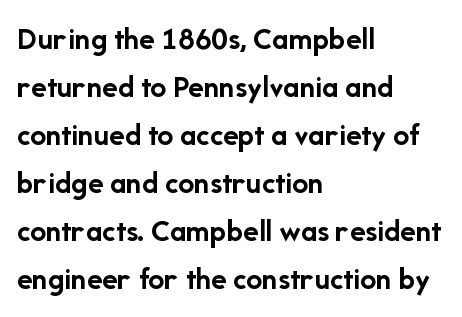
You can tell it's not italic because the verticals are truly vertical. Leading matches the norm, producing a regular column. This is heavy type, rendered in bold. The passage shown is not underscored anywhere.
